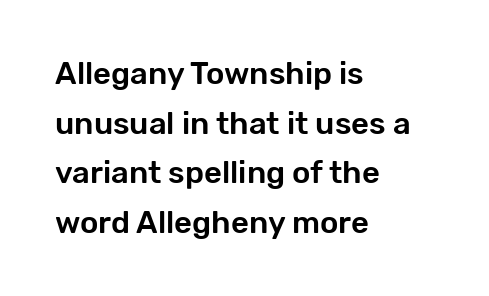
Q: Is the text italic (slanted)? A: No, it is upright.
Q: Is the typeface a serif or a sans-serif typeface? A: Sans-serif.
Q: Is the text underlined? A: No.
Q: How is the paragraph aligned? A: Left-aligned.
Q: Is the spacing between letters normal or unusually wide? A: Normal.
Q: Is the spacing between lines tight, normal or loose? A: Normal.
Q: Width (condensed, normal, or wide)? A: Normal.
Q: Stroke contrast? A: Low.
Q: x-height? A: Medium.
Q: Monospaced? A: No.
